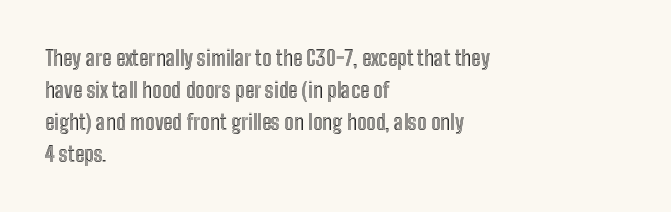
Q: Is the text italic (slanted)? A: No, it is upright.
Q: Is the text underlined? A: No.
Q: How is the paragraph aligned? A: Left-aligned.
Q: Is the spacing between letters normal or unusually wide? A: Normal.
Q: Is the spacing between lines tight, normal or loose? A: Normal.
